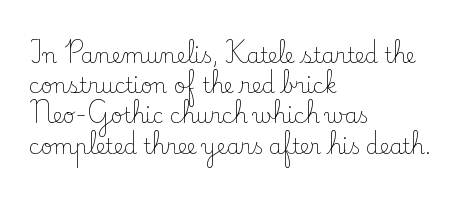
Regarding leading, the lines here are spaced in the standard way. Underline: absent. A classic flush-left, rag-right setting is used for this passage. Every character sits straight up, as roman type does.
